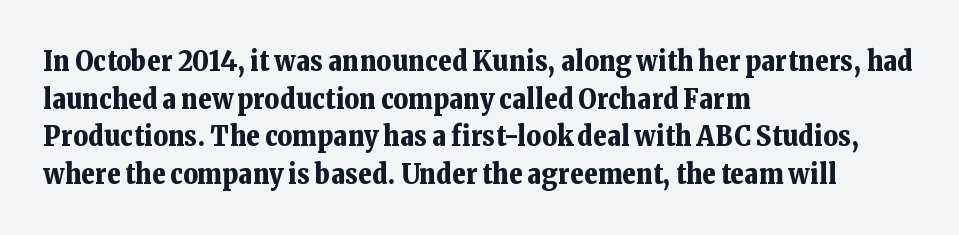
{"serif": "yes", "italic": "no", "bold": "yes", "weight": "bold", "width": "normal", "stroke_contrast": "low", "x_height": "medium", "monospaced": "no", "underline": "no", "align": "left", "line_spacing": "normal", "line_spacing_ratio": 1.34, "letter_spacing": "normal", "letter_spacing_em": 0.0, "glyph_px": 28}
